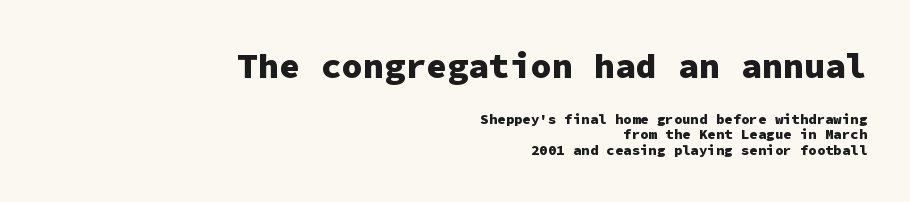
Q: Is the text bold? A: Yes.
Q: Is the text italic (slanted)? A: No, it is upright.
Q: Is the typeface a serif or a sans-serif typeface? A: Sans-serif.
Q: Is the text underlined? A: No.
Q: How is the paragraph aligned? A: Right-aligned.
Q: Is the spacing between letters normal or unusually wide? A: Normal.
Q: Is the spacing between lines tight, normal or loose? A: Tight.
Q: Which block of text is set in a larger size, the first (top) or the second (bottom)? A: The first (top) one.
Q: Width (condensed, normal, or wide)? A: Normal.
Q: Stroke contrast? A: Low.
Q: x-height? A: Medium.
Q: Monospaced? A: Yes.
